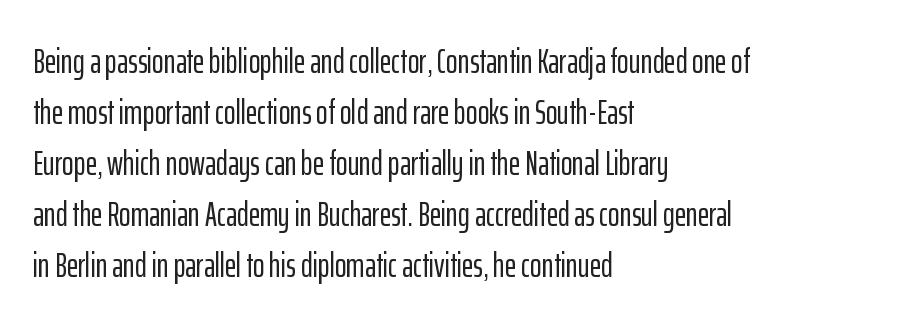
The image shows 35 px condensed sans-serif type, upright; set left-aligned, normal line spacing (1.46x), normal letter spacing, not underlined; low stroke contrast and a medium x-height.
